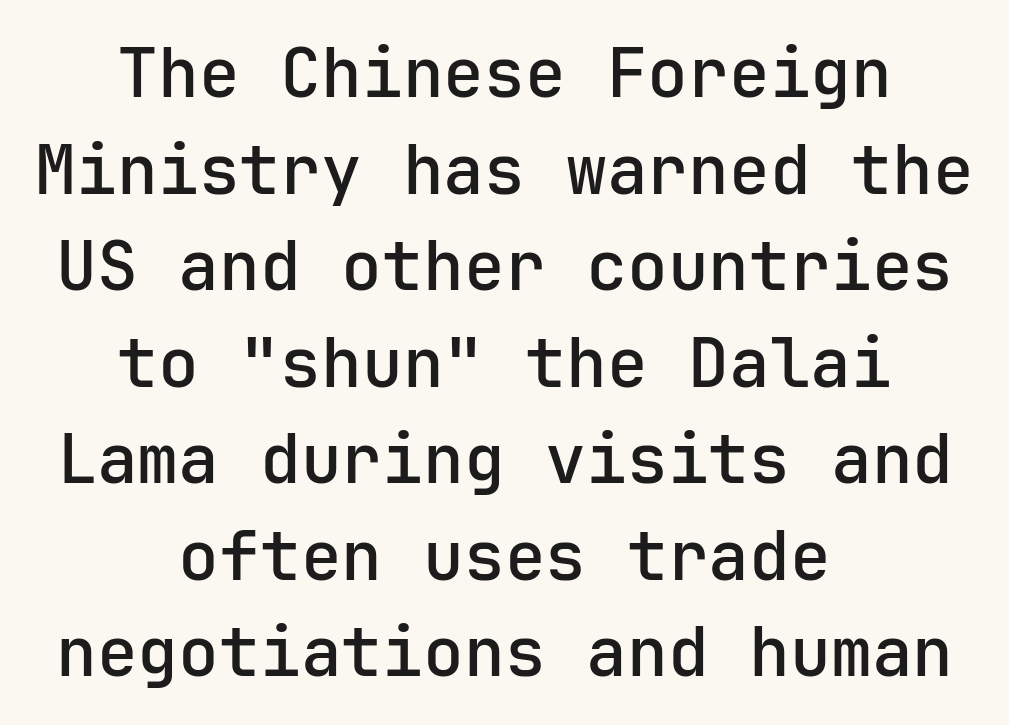
Q: Is the text bold? A: Semi-bold.
Q: Is the text italic (slanted)? A: No, it is upright.
Q: Is the typeface a serif or a sans-serif typeface? A: Sans-serif.
Q: Is the text underlined? A: No.
Q: How is the paragraph aligned? A: Centered.
Q: Is the spacing between letters normal or unusually wide? A: Normal.
Q: Is the spacing between lines tight, normal or loose? A: Normal.
Q: Width (condensed, normal, or wide)? A: Normal.
Q: Stroke contrast? A: Low.
Q: x-height? A: Medium.
